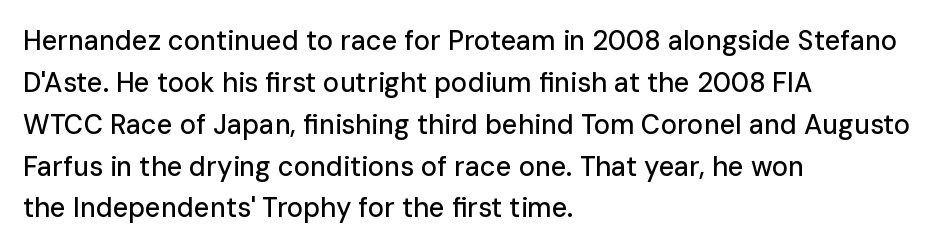
Q: Is the text italic (slanted)? A: No, it is upright.
Q: Is the text underlined? A: No.
Q: How is the paragraph aligned? A: Left-aligned.
Q: Is the spacing between letters normal or unusually wide? A: Normal.
Q: Is the spacing between lines tight, normal or loose? A: Normal.
